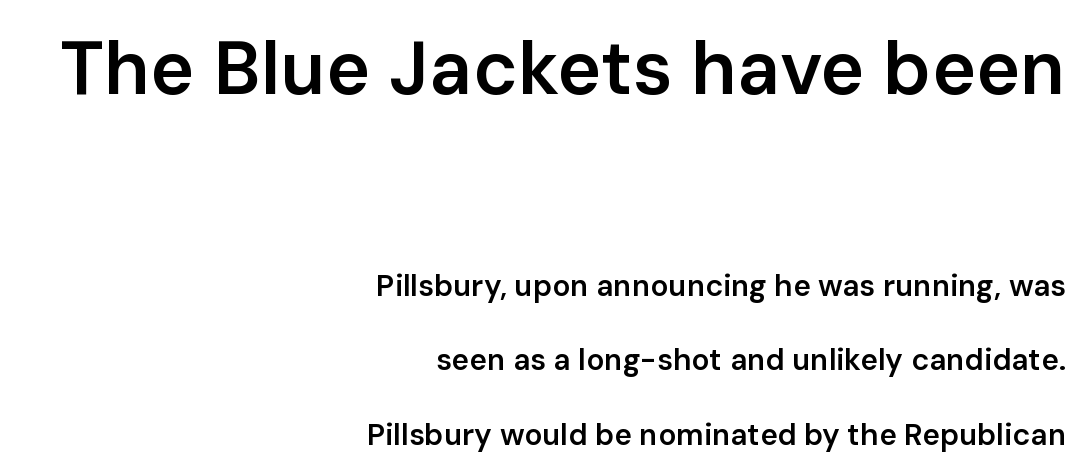
Q: Is the text bold? A: Semi-bold.
Q: Is the text italic (slanted)? A: No, it is upright.
Q: Is the typeface a serif or a sans-serif typeface? A: Sans-serif.
Q: Is the text underlined? A: No.
Q: How is the paragraph aligned? A: Right-aligned.
Q: Is the spacing between letters normal or unusually wide? A: Normal.
Q: Is the spacing between lines tight, normal or loose? A: Loose.
Q: Which block of text is set in a larger size, the first (top) or the second (bottom)? A: The first (top) one.
Q: Width (condensed, normal, or wide)? A: Normal.
Q: Stroke contrast? A: Low.
Q: x-height? A: Medium.
Q: Monospaced? A: No.
